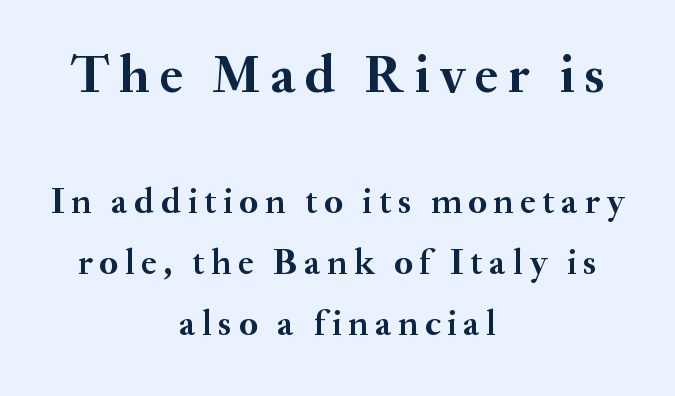
The image shows 54 px semibold serif type, upright; set centered, normal line spacing (1.69x), not underlined; the first (top) block is 1.5x larger; medium stroke contrast and a small x-height.
